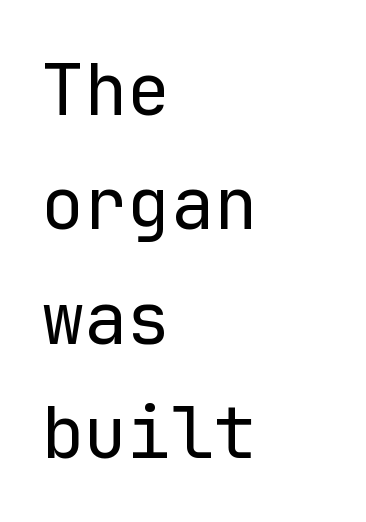
The image shows 72 px regular-weight sans-serif type, upright, monospaced; set left-aligned, normal line spacing (1.59x), normal letter spacing, not underlined; low stroke contrast and a medium x-height.
